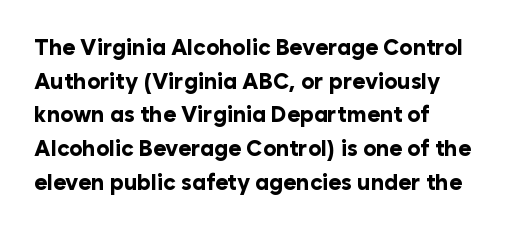
This sample is left-justified, so line endings fall wherever the words run out. Ascenders rise straight up at ninety degrees. Notice how descenders clear the ascenders below comfortably — that's standard leading. Is the type bold? Yes — the strokes are clearly thick and heavy.
